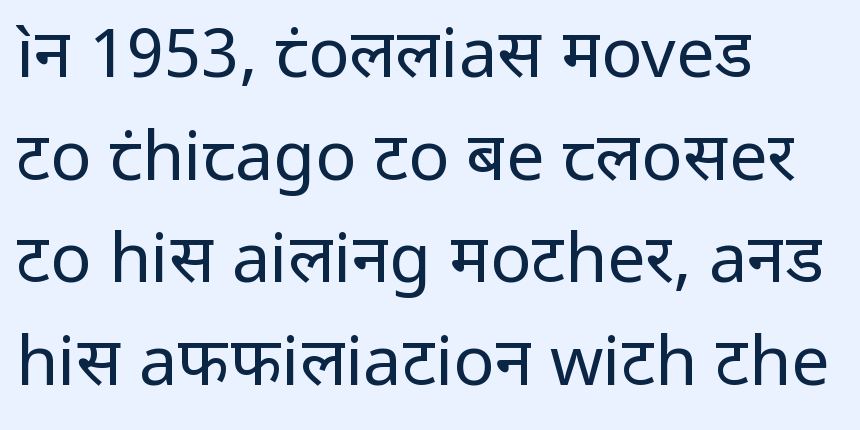
The image shows 68 px regular-weight sans-serif type, upright; set left-aligned, normal line spacing (1.51x), normal letter spacing, not underlined; low stroke contrast and a medium x-height.
